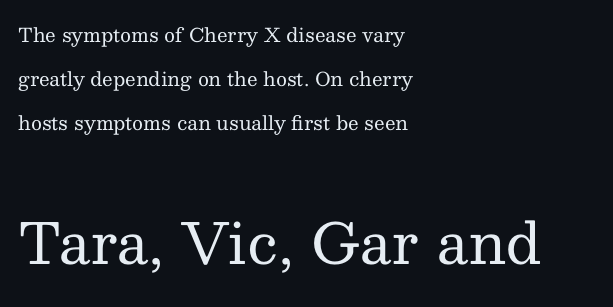
The image shows 56 px regular-weight serif type, upright; set left-aligned, loose line spacing (2.31x), normal letter spacing, not underlined; the second (bottom) block is 2.95x larger; medium stroke contrast and a medium x-height.
